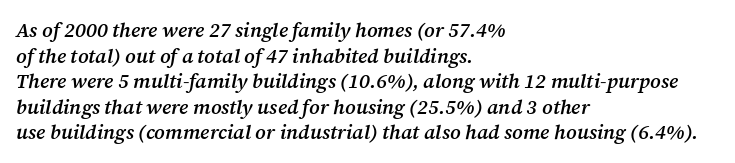
Q: Is the text bold? A: Semi-bold.
Q: Is the text italic (slanted)? A: Yes, it leans right by about 12 degrees.
Q: Is the text underlined? A: No.
Q: How is the paragraph aligned? A: Left-aligned.
Q: Is the spacing between letters normal or unusually wide? A: Normal.
Q: Is the spacing between lines tight, normal or loose? A: Normal.
